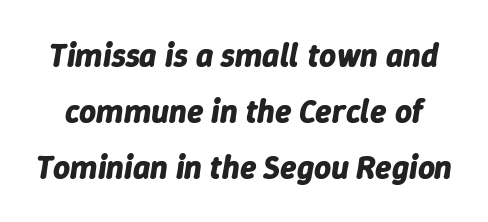
Heavy, bold letterforms. Beneath every word, the page is bare. The whole block is typeset with a tilt. These lines keep a tight, regular rhythm from letter to letter.
